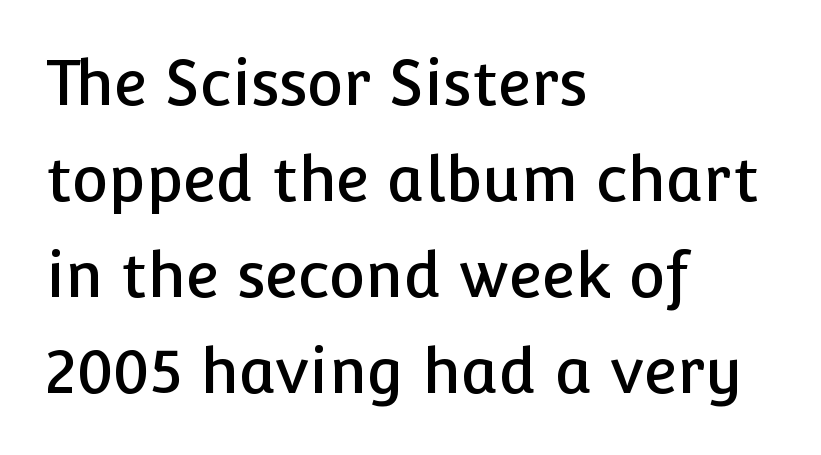
Interline gaps are of average width in this sample. The designer went with a sans here, leaving each stem footless. Underlining? Definitely not there. The font's upright variant was chosen for this text.
